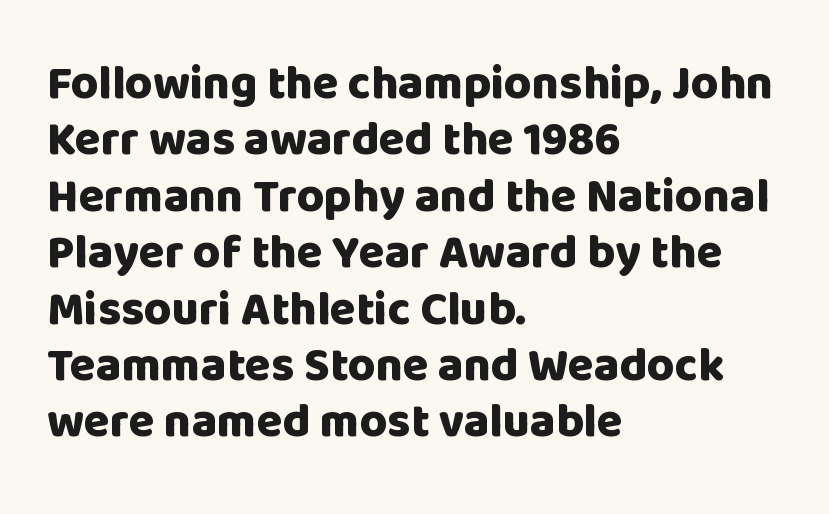
The image shows 47 px heavy sans-serif type, upright; set left-aligned, line spacing 1.2x, normal letter spacing, not underlined; low stroke contrast and a large x-height.
